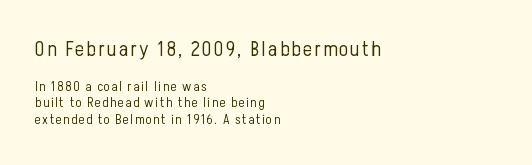
If you squint, the top block still reads clearly — it's the larger of the two. Leftover space on each line is placed entirely after the last word. This rendering features lettering with no underline. The cut favours lightness, reaching ordinary text weight at its darkest.
